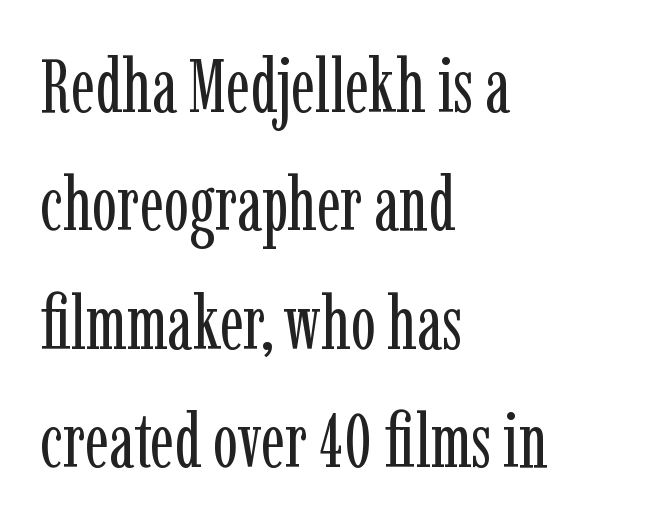
The image shows 75 px regular-weight, condensed serif type, upright; set left-aligned, normal line spacing (1.58x), normal letter spacing, not underlined; low stroke contrast and a medium x-height.
